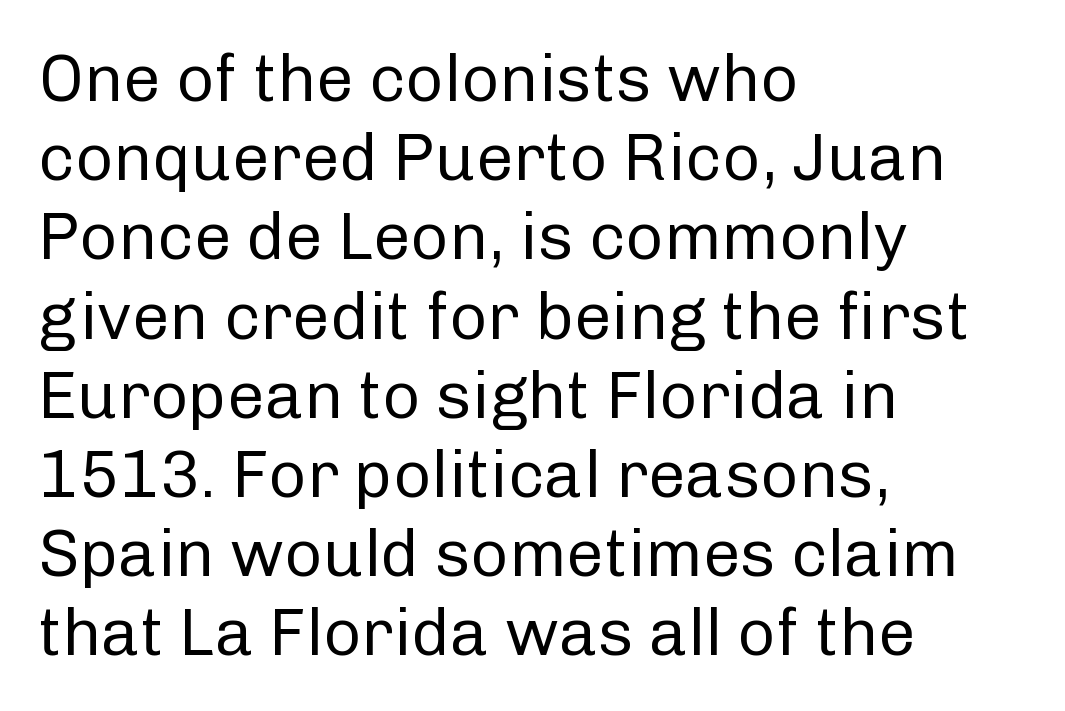
Q: Is the text bold? A: No.
Q: Is the text italic (slanted)? A: No, it is upright.
Q: Is the typeface a serif or a sans-serif typeface? A: Sans-serif.
Q: Is the text underlined? A: No.
Q: How is the paragraph aligned? A: Left-aligned.
Q: Is the spacing between letters normal or unusually wide? A: Normal.
Q: Width (condensed, normal, or wide)? A: Normal.
Q: Stroke contrast? A: Low.
Q: x-height? A: Medium.
Q: Monospaced? A: No.
